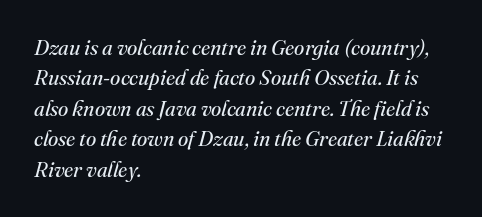
The image shows 21 px text type, italic (leaning right); set left-aligned, normal line spacing (1.45x), normal letter spacing, not underlined.
